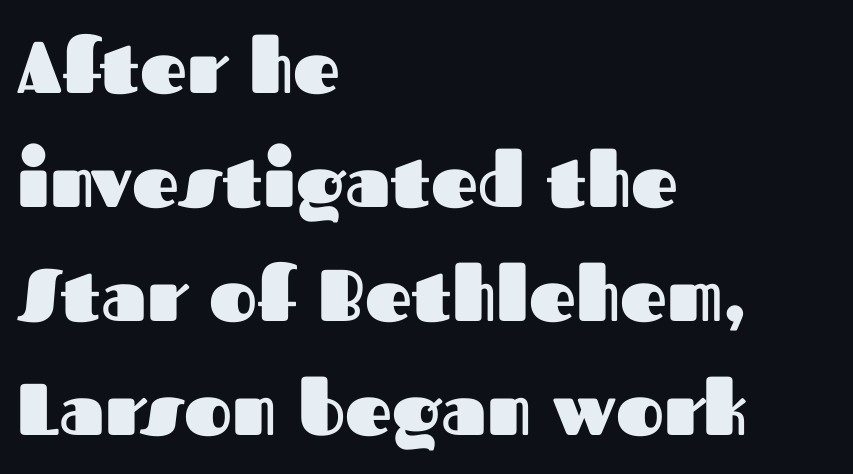
{"serif": "no", "italic": "no", "bold": "yes", "weight": "heavy", "width": "normal", "stroke_contrast": "medium", "x_height": "medium", "monospaced": "no", "underline": "no", "align": "left", "line_spacing": "normal", "line_spacing_ratio": 1.56, "letter_spacing": "normal", "letter_spacing_em": 0.0, "glyph_px": 73}
